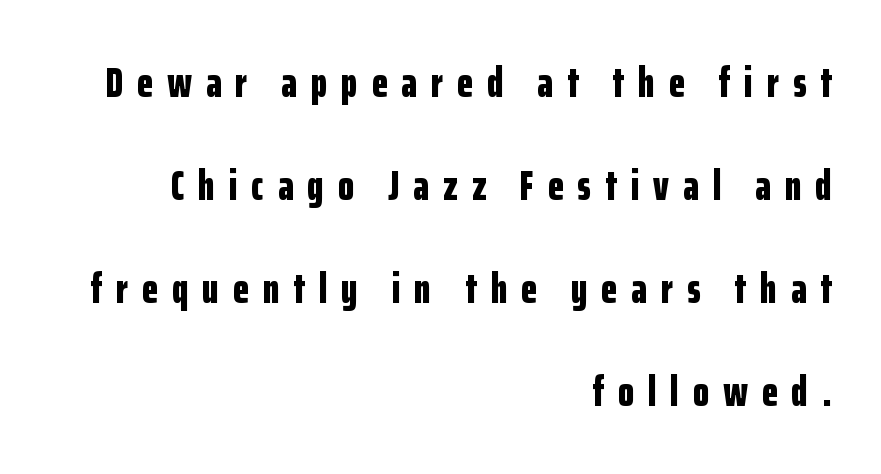
{"serif": "no", "italic": "no", "bold": "yes", "weight": "bold", "width": "condensed", "stroke_contrast": "low", "x_height": "medium", "monospaced": "no", "underline": "no", "align": "right", "line_spacing": "loose", "line_spacing_ratio": 2.45, "letter_spacing": "wide", "letter_spacing_em": 0.33, "glyph_px": 42}
